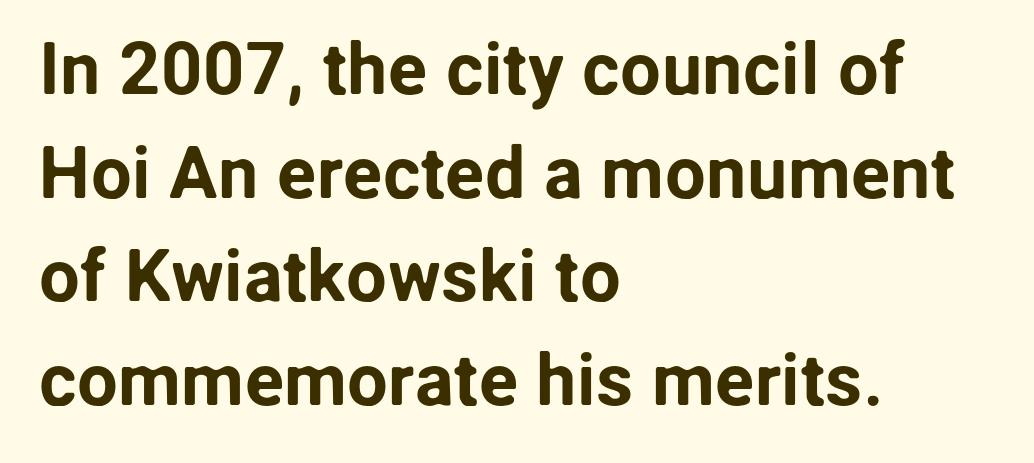
The image shows 73 px sans-serif type, upright; set left-aligned, normal line spacing (1.42x), normal letter spacing, not underlined; low stroke contrast and a medium x-height.
